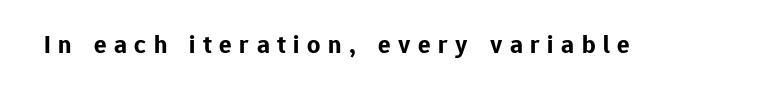
{"italic": "no", "bold": "yes", "underline": "no", "letter_spacing": "wide", "letter_spacing_em": 0.29, "glyph_px": 26}
